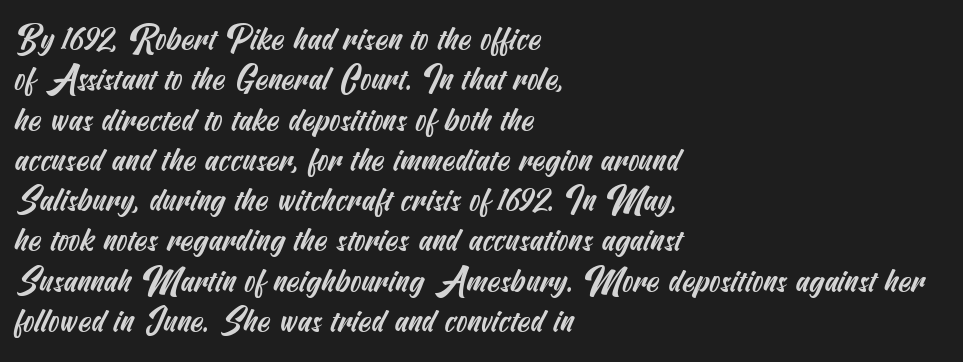
Does the type have serifs? No, each stem ends abruptly. Line starts are locked; line ends wander. The line texture is even and compact thanks to regular tracking. Beneath every word, the page is bare.
